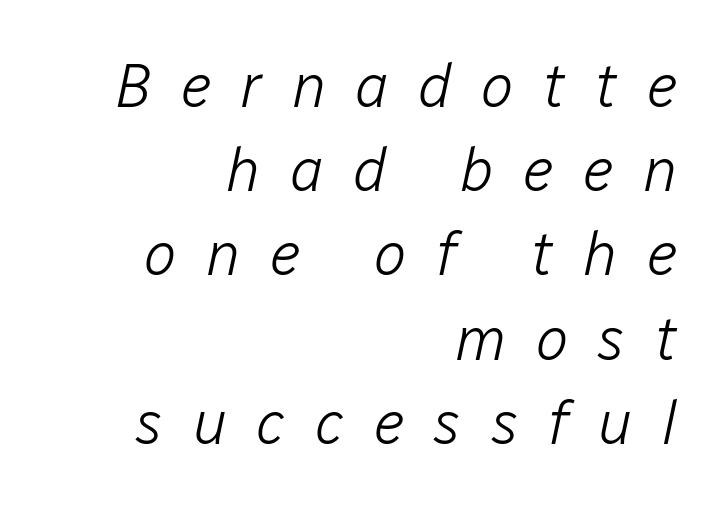
Would a proofreader flag this as italicized? Yes. No word sits above an underline. Spacing verdict: proportional, widths tailored to each character. The paragraph has a hard right edge and a soft left edge.
